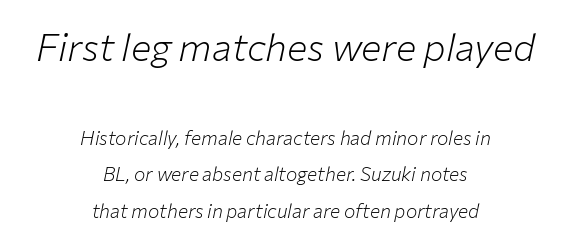
The image shows 38 px light type, italic (leaning right); set centered, loose line spacing (1.91x), normal letter spacing, not underlined; the first (top) block is 2.0x larger; low stroke contrast and a medium x-height.
